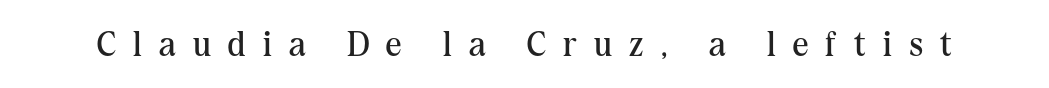
Q: Is the text bold? A: No.
Q: Is the text italic (slanted)? A: No, it is upright.
Q: Is the typeface a serif or a sans-serif typeface? A: Serif.
Q: Is the text underlined? A: No.
Q: Is the spacing between letters normal or unusually wide? A: Unusually wide.
Q: Width (condensed, normal, or wide)? A: Normal.
Q: Stroke contrast? A: Medium.
Q: x-height? A: Medium.
Q: Monospaced? A: No.
